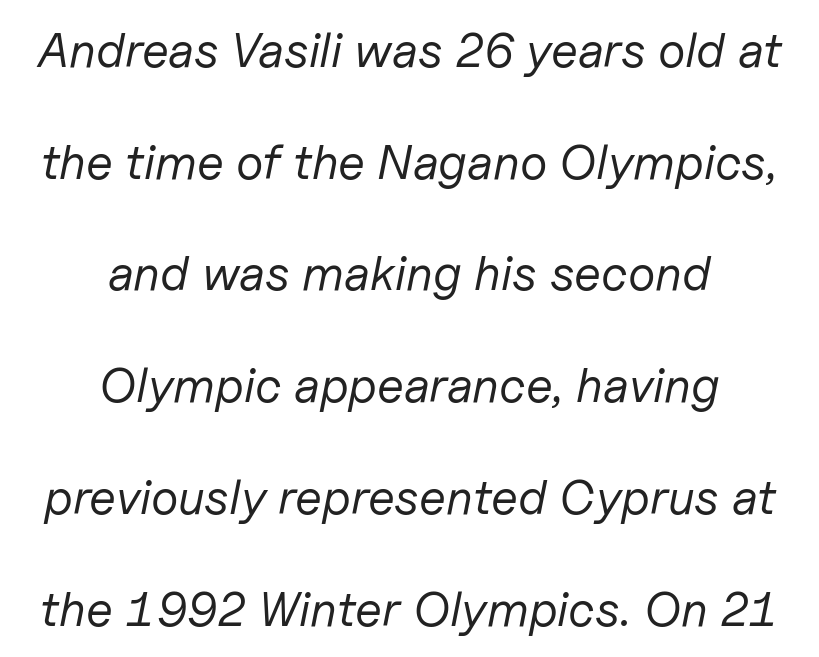
Notice how the stems are inclined rather than vertical — that's the hallmark of italics. Standard letterfit; no display-style spreading of the glyphs. Compared with typical paragraphs, the rows here are farther apart. One-word summary of the alignment: center. Counters stay open thanks to moderate or lighter strokes.
